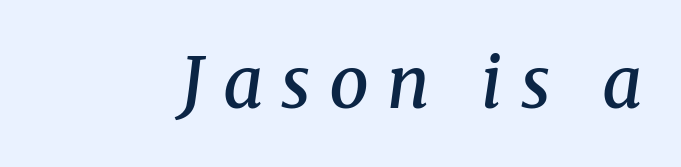
{"serif": "yes", "italic": "yes", "lean": "right", "slant_degrees": 8, "bold": "semi", "weight": "semibold", "width": "normal", "stroke_contrast": "medium", "x_height": "medium", "monospaced": "no", "underline": "no", "letter_spacing": "wide", "letter_spacing_em": 0.26, "glyph_px": 70}
